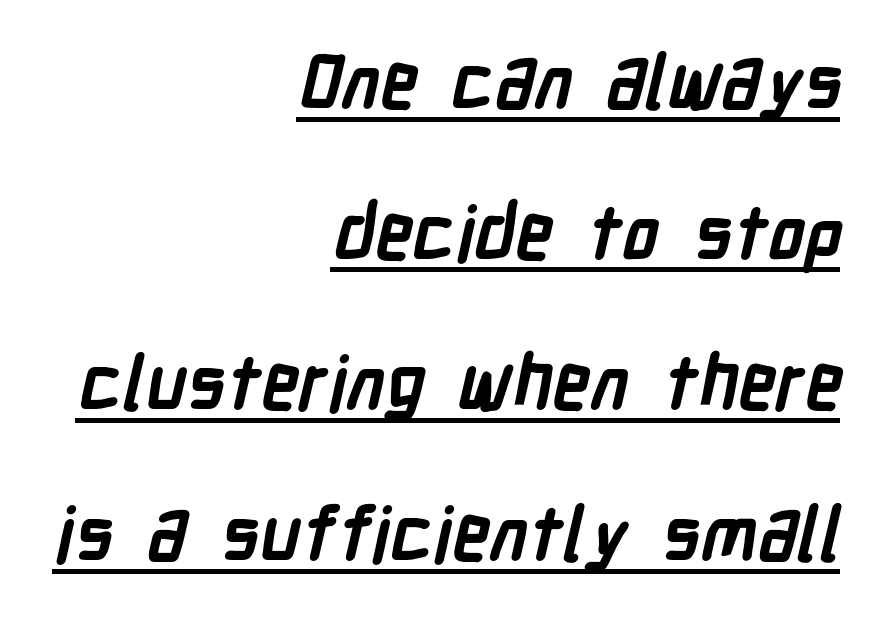
The image shows 75 px semibold, condensed sans-serif type; set right-aligned, loose line spacing (2.01x), normal letter spacing, underlined; low stroke contrast and a medium x-height.
